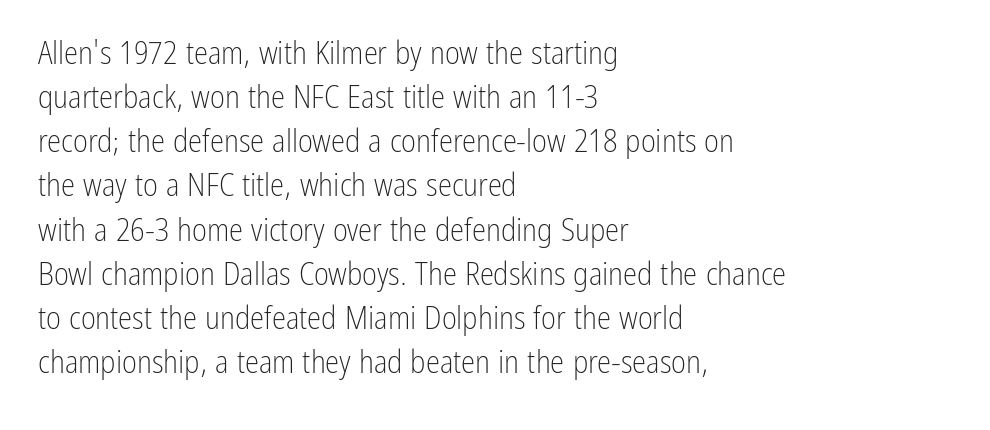
Q: Is the text bold? A: No.
Q: Is the text italic (slanted)? A: No, it is upright.
Q: Is the typeface a serif or a sans-serif typeface? A: Sans-serif.
Q: Is the text underlined? A: No.
Q: How is the paragraph aligned? A: Left-aligned.
Q: Is the spacing between letters normal or unusually wide? A: Normal.
Q: Is the spacing between lines tight, normal or loose? A: Normal.
Q: Width (condensed, normal, or wide)? A: Condensed.
Q: Stroke contrast? A: Low.
Q: x-height? A: Medium.
Q: Monospaced? A: No.
